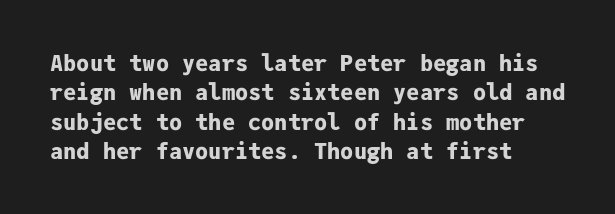
{"italic": "no", "bold": "yes", "underline": "no", "align": "left", "line_spacing": "normal", "line_spacing_ratio": 1.33, "letter_spacing": "normal", "letter_spacing_em": 0.0, "glyph_px": 22}
